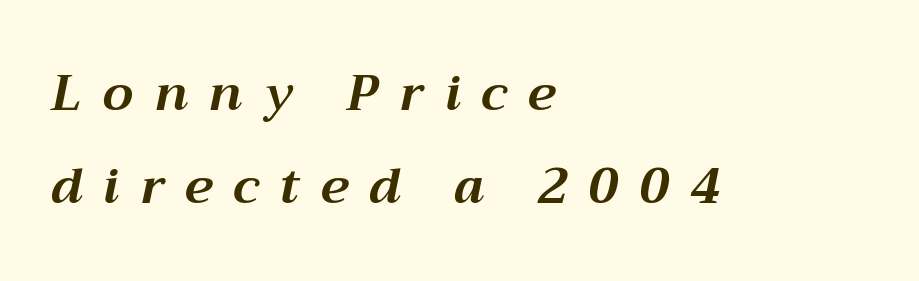
The image shows 49 px bold type, italic (leaning right); set left-aligned, line spacing 1.89x, unusually wide letter spacing (+0.43 em), not underlined; medium stroke contrast and a medium x-height.
